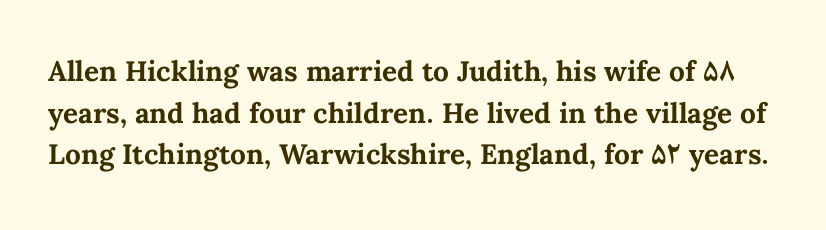
The image shows 28 px bold type, upright; set normal line spacing (1.49x), normal letter spacing, not underlined; medium stroke contrast and a medium x-height.
